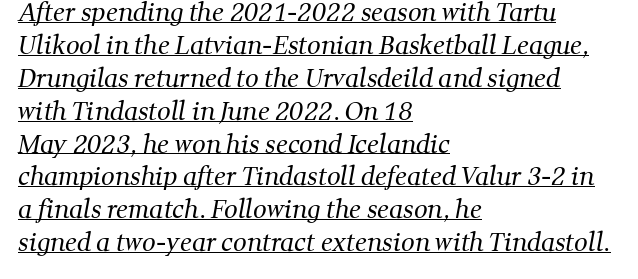
Interline gaps are of average width in this sample. Reading down the block, your eye returns to a fixed left position each line. The face used here appears with an underline applied. The characters are drawn with everyday or finer stroke widths. This sample uses plain, unmodified letter spacing.
